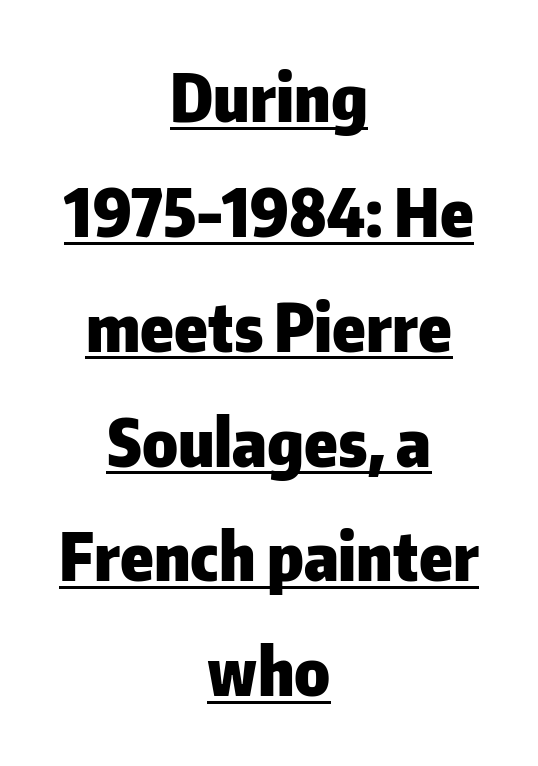
Q: Is the text bold? A: Yes.
Q: Is the text italic (slanted)? A: No, it is upright.
Q: Is the typeface a serif or a sans-serif typeface? A: Sans-serif.
Q: Is the text underlined? A: Yes.
Q: How is the paragraph aligned? A: Centered.
Q: Is the spacing between letters normal or unusually wide? A: Normal.
Q: Width (condensed, normal, or wide)? A: Normal.
Q: Stroke contrast? A: Low.
Q: x-height? A: Medium.
Q: Monospaced? A: No.
